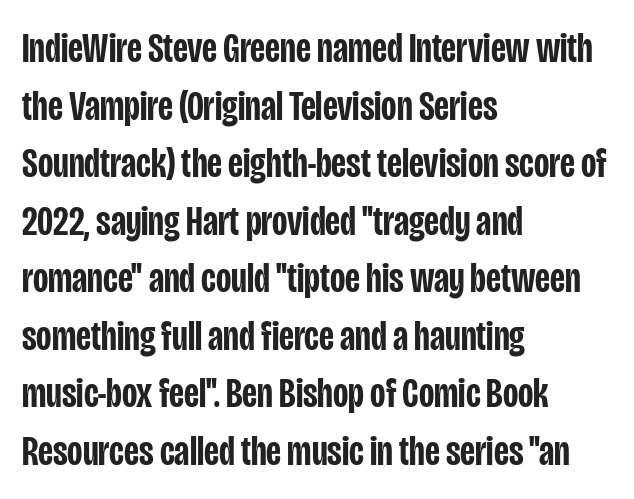
Q: Is the text bold? A: Semi-bold.
Q: Is the text italic (slanted)? A: No, it is upright.
Q: Is the typeface a serif or a sans-serif typeface? A: Sans-serif.
Q: Is the text underlined? A: No.
Q: How is the paragraph aligned? A: Left-aligned.
Q: Is the spacing between letters normal or unusually wide? A: Normal.
Q: Is the spacing between lines tight, normal or loose? A: Normal.
Q: Width (condensed, normal, or wide)? A: Condensed.
Q: Stroke contrast? A: Low.
Q: x-height? A: Large.
Q: Monospaced? A: No.
